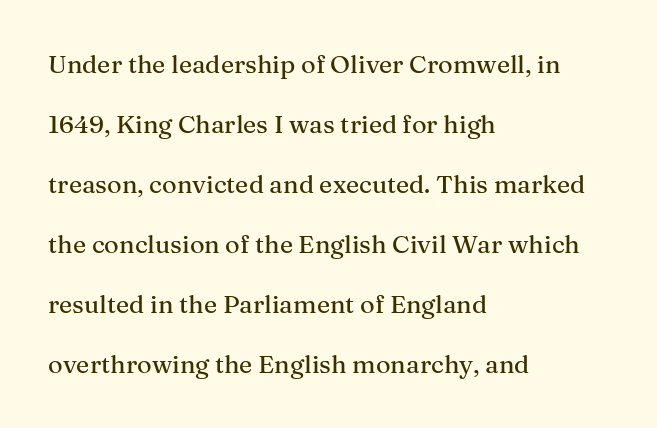
{"italic": "no", "underline": "no", "align": "left", "line_spacing": "loose", "line_spacing_ratio": 2.4, "letter_spacing": "normal", "letter_spacing_em": 0.0, "glyph_px": 25}
